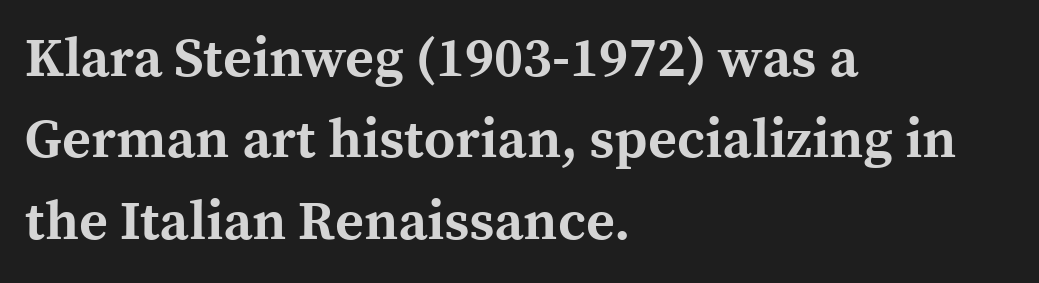
{"serif": "yes", "italic": "no", "bold": "yes", "weight": "bold", "width": "normal", "x_height": "medium", "monospaced": "no", "underline": "no", "align": "left", "line_spacing": "normal", "line_spacing_ratio": 1.48, "letter_spacing": "normal", "letter_spacing_em": 0.0, "glyph_px": 55}
